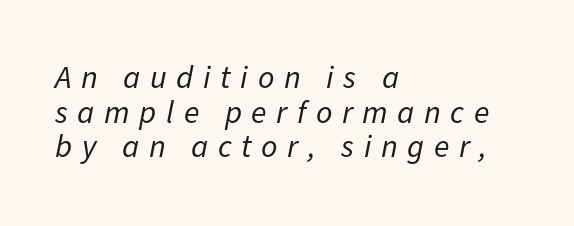
{"italic": "yes", "lean": "right", "slant_degrees": 11, "bold": "no", "weight": "regular", "width": "normal", "stroke_contrast": "low", "x_height": "medium", "monospaced": "no", "underline": "no", "align": "left", "line_spacing": "tight", "line_spacing_ratio": 1.08, "letter_spacing": "wide", "letter_spacing_em": 0.3, "glyph_px": 32}
